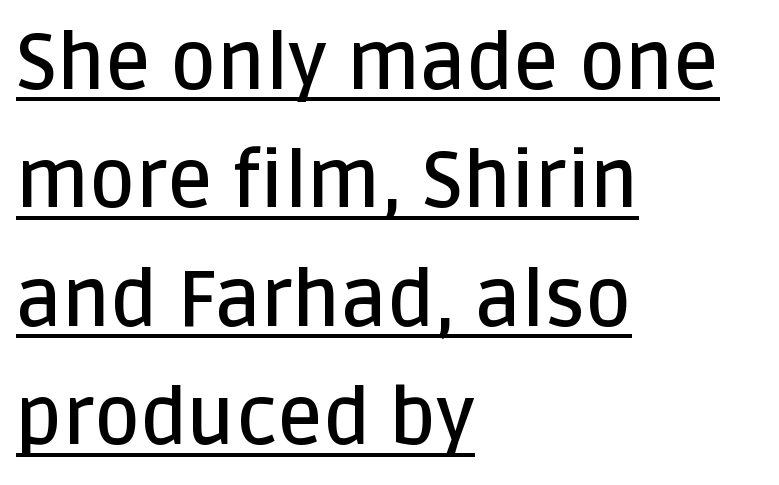
Q: Is the text bold? A: Semi-bold.
Q: Is the text italic (slanted)? A: No, it is upright.
Q: Is the typeface a serif or a sans-serif typeface? A: Sans-serif.
Q: Is the text underlined? A: Yes.
Q: How is the paragraph aligned? A: Left-aligned.
Q: Is the spacing between letters normal or unusually wide? A: Normal.
Q: Is the spacing between lines tight, normal or loose? A: Normal.
Q: Width (condensed, normal, or wide)? A: Normal.
Q: Stroke contrast? A: Low.
Q: x-height? A: Large.
Q: Monospaced? A: No.
